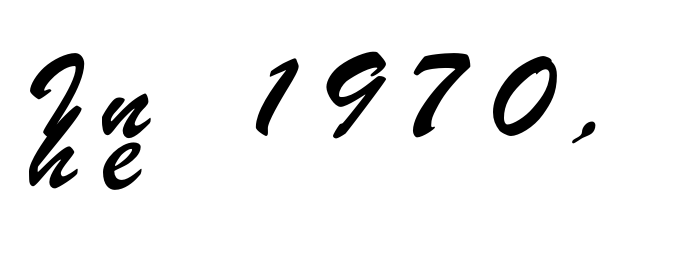
This rendering features lettering with no underline. Compared with typical body copy, the letter spacing here is much looser. Spacing verdict: proportional, widths tailored to each character. A classic flush-left, rag-right setting is used for this passage. In terms of letterform style, serifs are entirely absent.
